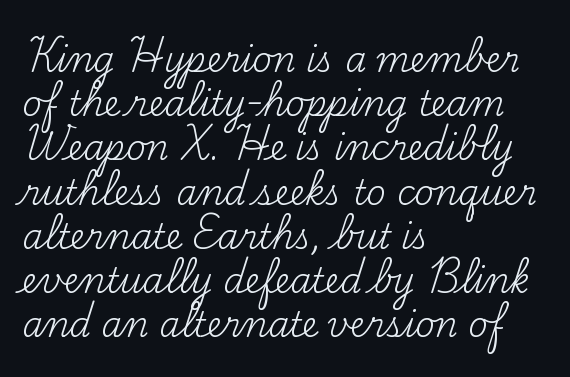
{"serif": "yes", "bold": "no", "weight": "regular", "width": "normal", "stroke_contrast": "medium", "x_height": "small", "monospaced": "no", "underline": "no", "align": "left", "line_spacing": "normal", "line_spacing_ratio": 1.3, "letter_spacing": "normal", "letter_spacing_em": 0.0, "glyph_px": 34}
